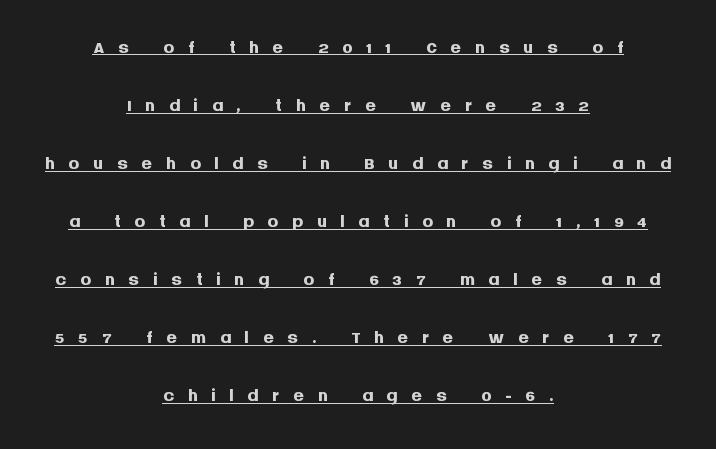
The image shows 27 px bold type, upright; set centered, loose line spacing (2.15x), unusually wide letter spacing (+0.5 em), underlined.
